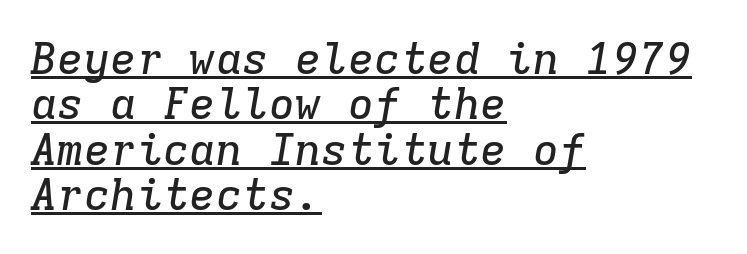
{"serif": "yes", "italic": "yes", "lean": "right", "slant_degrees": 9, "width": "normal", "stroke_contrast": "low", "x_height": "medium", "monospaced": "yes", "underline": "yes", "align": "left", "line_spacing": "tight", "line_spacing_ratio": 1.03, "letter_spacing": "normal", "letter_spacing_em": 0.0, "glyph_px": 44}
